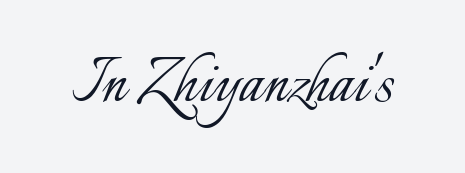
Q: Is the text bold? A: No.
Q: Is the text italic (slanted)? A: Yes.
Q: Is the text underlined? A: No.
Q: Is the spacing between letters normal or unusually wide? A: Normal.
Q: Width (condensed, normal, or wide)? A: Normal.
Q: Stroke contrast? A: Low.
Q: x-height? A: Small.
Q: Monospaced? A: No.
